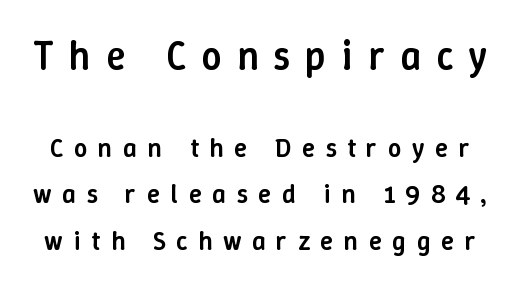
Q: Is the text bold? A: Semi-bold.
Q: Is the text italic (slanted)? A: No, it is upright.
Q: Is the text underlined? A: No.
Q: Is the spacing between letters normal or unusually wide? A: Unusually wide.
Q: Which block of text is set in a larger size, the first (top) or the second (bottom)? A: The first (top) one.
Q: Width (condensed, normal, or wide)? A: Normal.
Q: Stroke contrast? A: Low.
Q: x-height? A: Medium.
Q: Monospaced? A: No.
